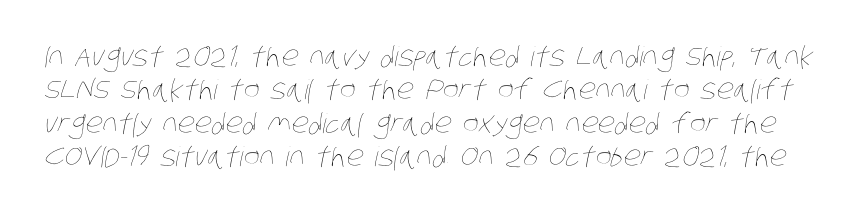
Check the space under the baseline: it is left empty. The font is comparable to plain body text, perhaps lighter. Is the letter spacing exaggerated? No — it looks like the ordinary default.
